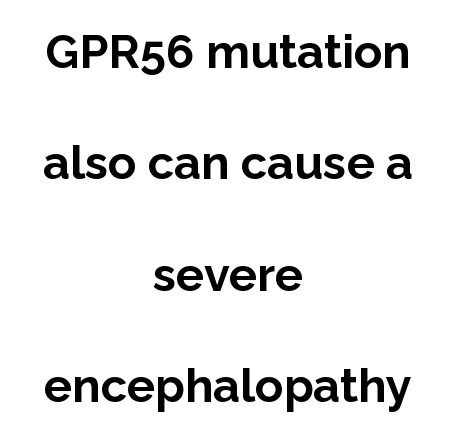
Quick note: not italic, upright. You could call the tracking neutral — neither tight nor loose. Observe the absence of serifs on each vertical stroke in this sample. The face used here has the dense, thick strokes of a bold.
